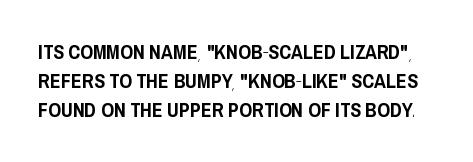
The image shows 20 px text type, upright; set normal line spacing (1.44x), normal letter spacing, not underlined.
